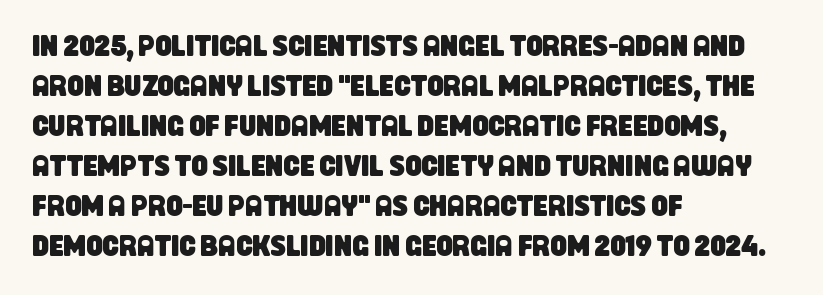
Q: Is the typeface a serif or a sans-serif typeface? A: Sans-serif.
Q: Is the text underlined? A: No.
Q: How is the paragraph aligned? A: Left-aligned.
Q: Is the spacing between letters normal or unusually wide? A: Normal.
Q: Is the spacing between lines tight, normal or loose? A: Normal.
Q: Width (condensed, normal, or wide)? A: Condensed.
Q: Stroke contrast? A: Low.
Q: x-height? A: Large.
Q: Monospaced? A: No.
